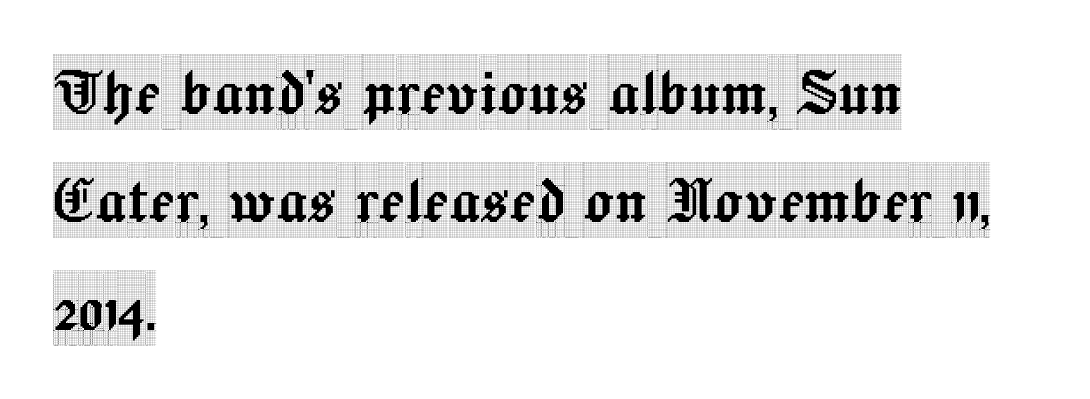
Quick note: interline space is typical. The glyphs are unaccompanied by any horizontal stroke below them. A roman cut, with each character standing at attention. Note the varied advance widths — an 'i' is clearly narrower than an 'm'. Layout note: lines flush left. Between one letter and the next there's only the usual sliver of space.
